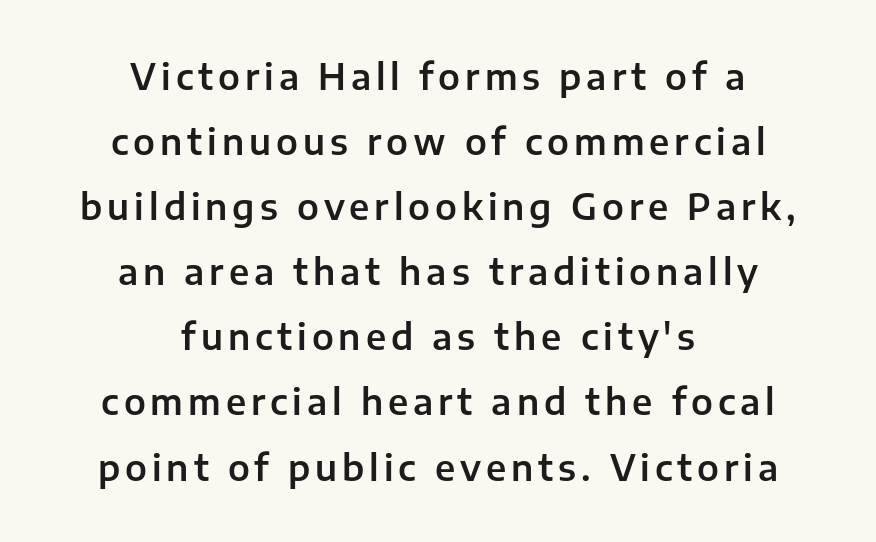
Q: Is the text italic (slanted)? A: No, it is upright.
Q: Is the typeface a serif or a sans-serif typeface? A: Sans-serif.
Q: Is the text underlined? A: No.
Q: How is the paragraph aligned? A: Centered.
Q: Width (condensed, normal, or wide)? A: Normal.
Q: Stroke contrast? A: Low.
Q: x-height? A: Medium.
Q: Monospaced? A: No.
